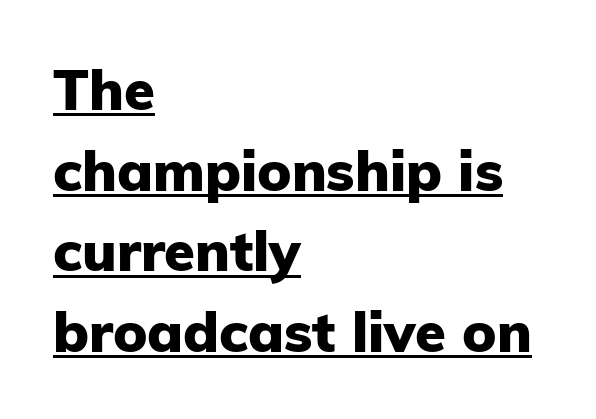
{"serif": "no", "italic": "no", "bold": "yes", "weight": "heavy", "width": "normal", "stroke_contrast": "low", "x_height": "medium", "monospaced": "no", "underline": "yes", "align": "left", "line_spacing": "normal", "line_spacing_ratio": 1.44, "letter_spacing": "normal", "letter_spacing_em": 0.0, "glyph_px": 56}
